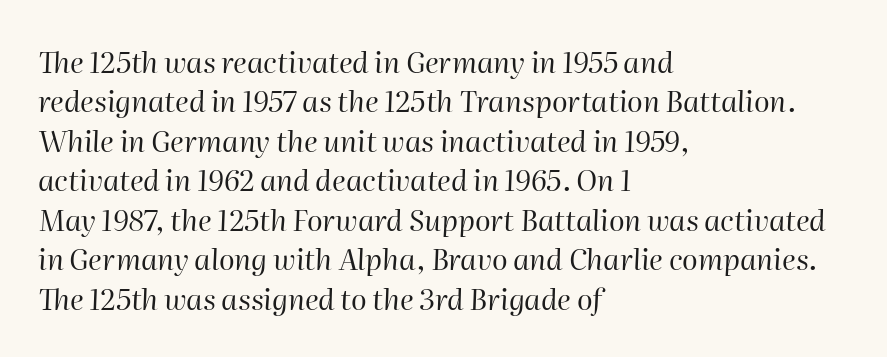
{"italic": "yes", "lean": "right", "slant_degrees": 2, "bold": "no", "weight": "regular", "width": "normal", "stroke_contrast": "high", "x_height": "medium", "monospaced": "no", "underline": "no", "align": "left", "line_spacing": "normal", "line_spacing_ratio": 1.36, "letter_spacing": "normal", "letter_spacing_em": 0.0, "glyph_px": 29}
